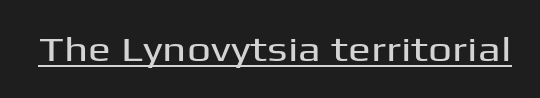
Q: Is the text italic (slanted)? A: No, it is upright.
Q: Is the typeface a serif or a sans-serif typeface? A: Sans-serif.
Q: Is the text underlined? A: Yes.
Q: Is the spacing between letters normal or unusually wide? A: Normal.
Q: Width (condensed, normal, or wide)? A: Wide.
Q: Stroke contrast? A: Medium.
Q: x-height? A: Medium.
Q: Monospaced? A: No.
